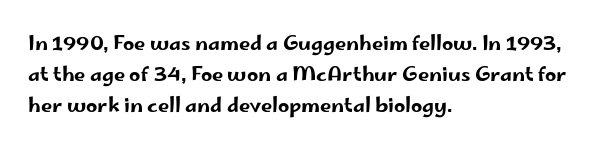
Layout note: lines flush left. Designer's note — italics off, roman on. The baseline area is clear. Reading down the column, the eye jumps a familiar distance to each next line. Default kerning and tracking; the words read as compact shapes.
